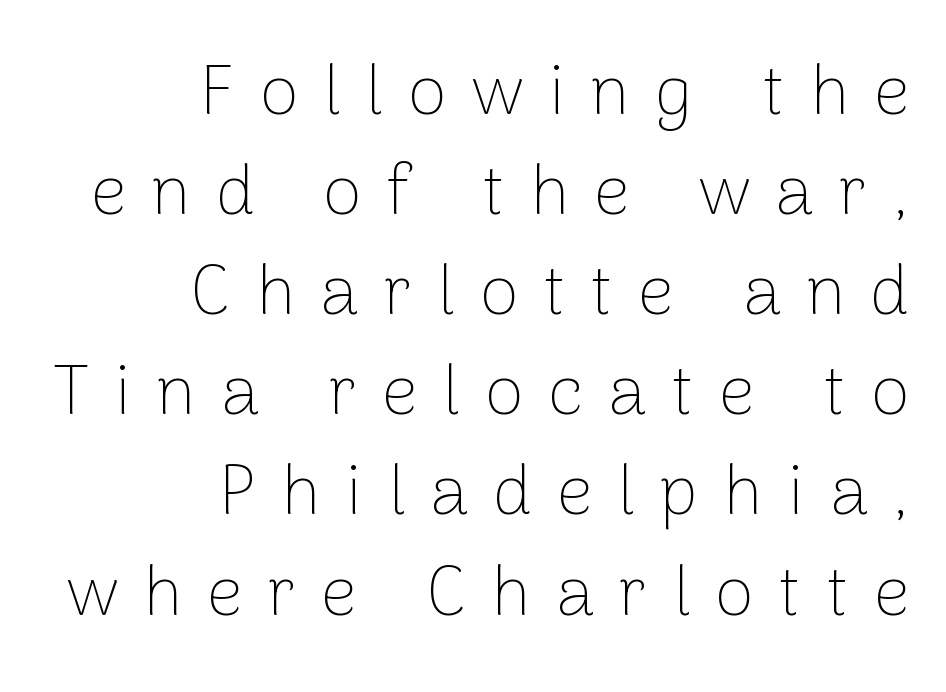
{"serif": "no", "italic": "no", "bold": "no", "weight": "thin", "width": "normal", "stroke_contrast": "low", "x_height": "medium", "monospaced": "no", "underline": "no", "align": "right", "line_spacing": "normal", "line_spacing_ratio": 1.41, "letter_spacing": "wide", "letter_spacing_em": 0.35, "glyph_px": 71}
